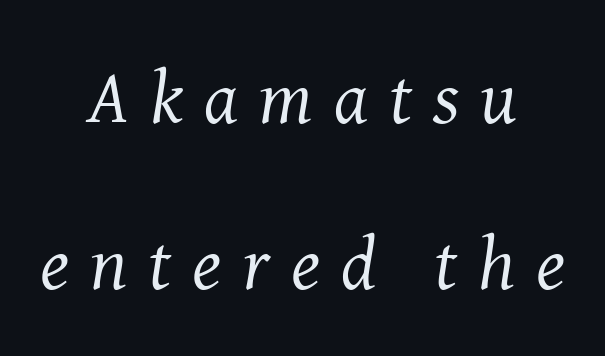
Q: Is the text bold? A: No.
Q: Is the text italic (slanted)? A: Yes, it leans right by about 8 degrees.
Q: Is the typeface a serif or a sans-serif typeface? A: Serif.
Q: Is the text underlined? A: No.
Q: How is the paragraph aligned? A: Centered.
Q: Is the spacing between letters normal or unusually wide? A: Unusually wide.
Q: Is the spacing between lines tight, normal or loose? A: Loose.
Q: Width (condensed, normal, or wide)? A: Normal.
Q: Stroke contrast? A: Medium.
Q: x-height? A: Medium.
Q: Monospaced? A: No.
